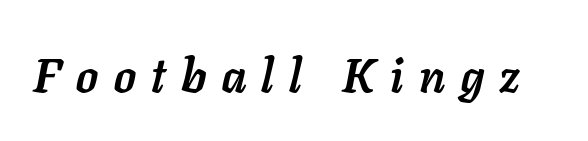
The image shows 47 px semibold type, italic (leaning right); set unusually wide letter spacing (+0.33 em), not underlined; low stroke contrast and a medium x-height.
